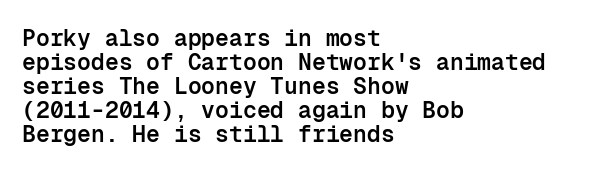
{"italic": "no", "bold": "semi", "underline": "no", "align": "left", "line_spacing": "tight", "line_spacing_ratio": 1.04, "letter_spacing": "normal", "letter_spacing_em": 0.0, "glyph_px": 23}
